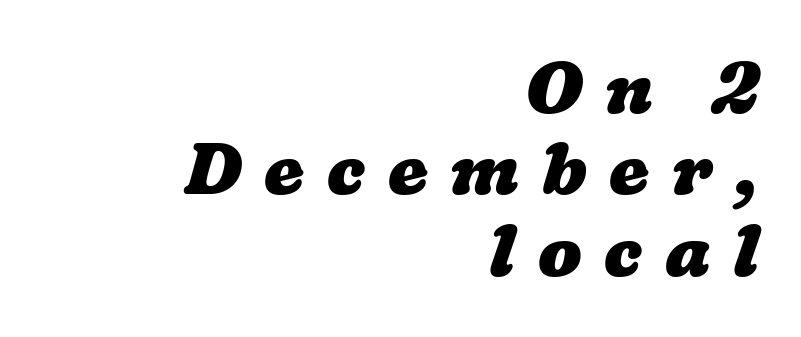
{"bold": "yes", "weight": "heavy", "width": "wide", "stroke_contrast": "low", "x_height": "medium", "monospaced": "no", "underline": "no", "align": "right", "line_spacing": "tight", "line_spacing_ratio": 1.13, "letter_spacing": "wide", "letter_spacing_em": 0.31, "glyph_px": 72}
